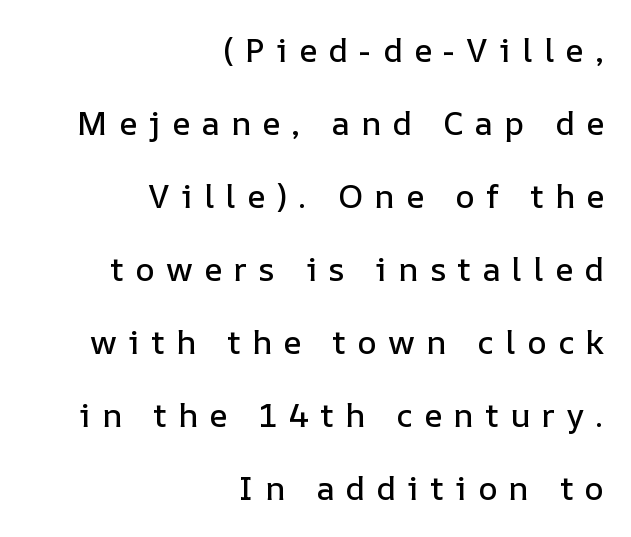
The image shows 33 px text type, upright; set right-aligned, loose line spacing (2.21x), unusually wide letter spacing (+0.34 em), not underlined; low stroke contrast and a medium x-height.
